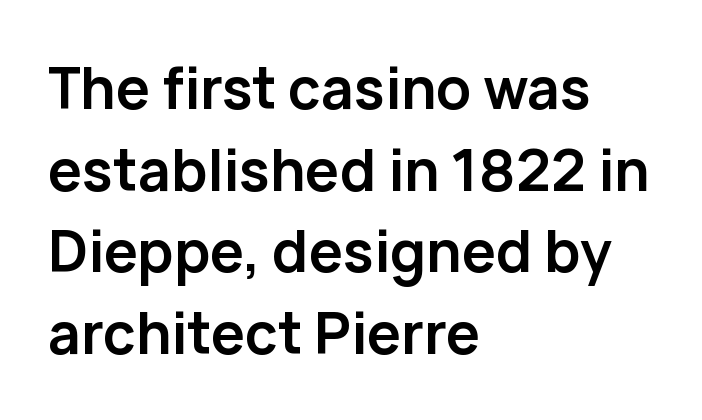
The image shows 57 px semibold sans-serif type, upright; set left-aligned, normal line spacing (1.43x), normal letter spacing, not underlined; low stroke contrast and a medium x-height.
